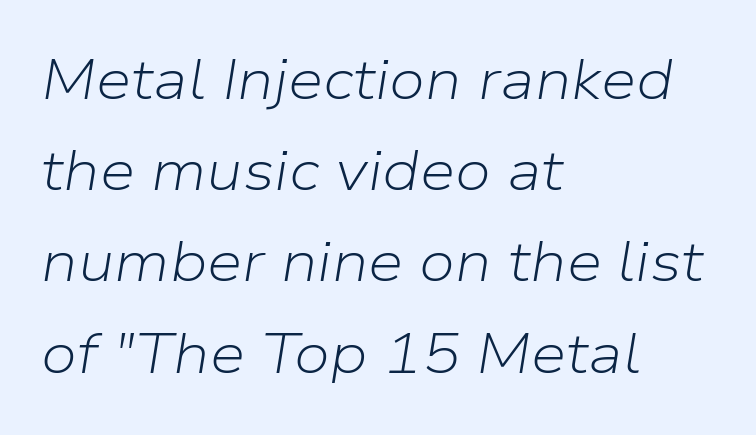
The image shows 57 px light type, italic (leaning right); set left-aligned, normal line spacing (1.6x), normal letter spacing, not underlined; low stroke contrast and a medium x-height.
